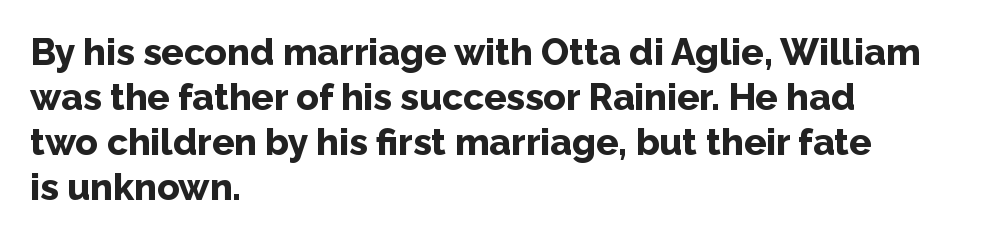
Q: Is the text bold? A: Yes.
Q: Is the text italic (slanted)? A: No, it is upright.
Q: Is the typeface a serif or a sans-serif typeface? A: Sans-serif.
Q: Is the text underlined? A: No.
Q: How is the paragraph aligned? A: Left-aligned.
Q: Is the spacing between letters normal or unusually wide? A: Normal.
Q: Width (condensed, normal, or wide)? A: Normal.
Q: Stroke contrast? A: Low.
Q: x-height? A: Medium.
Q: Monospaced? A: No.
